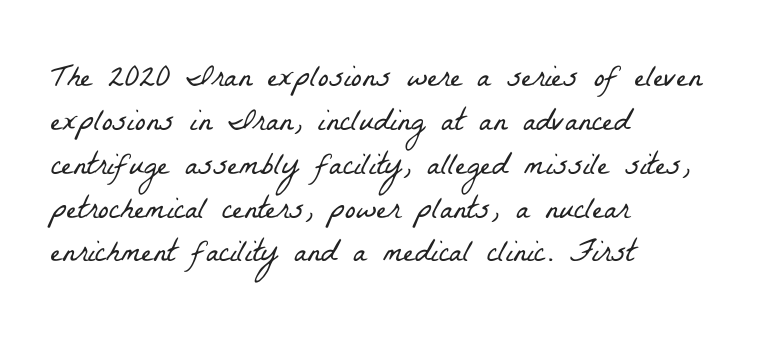
{"serif": "yes", "bold": "no", "weight": "light", "width": "condensed", "stroke_contrast": "low", "x_height": "medium", "monospaced": "no", "underline": "no", "align": "left", "line_spacing": "normal", "line_spacing_ratio": 1.37, "letter_spacing": "normal", "letter_spacing_em": 0.0, "glyph_px": 32}
